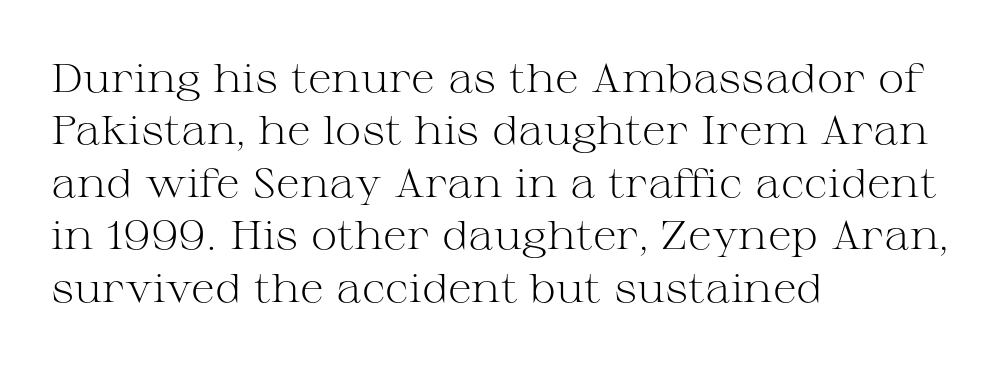
Q: Is the text bold? A: No.
Q: Is the text italic (slanted)? A: No, it is upright.
Q: Is the typeface a serif or a sans-serif typeface? A: Serif.
Q: Is the text underlined? A: No.
Q: How is the paragraph aligned? A: Left-aligned.
Q: Is the spacing between letters normal or unusually wide? A: Normal.
Q: Is the spacing between lines tight, normal or loose? A: Normal.
Q: Width (condensed, normal, or wide)? A: Wide.
Q: Stroke contrast? A: Medium.
Q: x-height? A: Medium.
Q: Monospaced? A: No.
